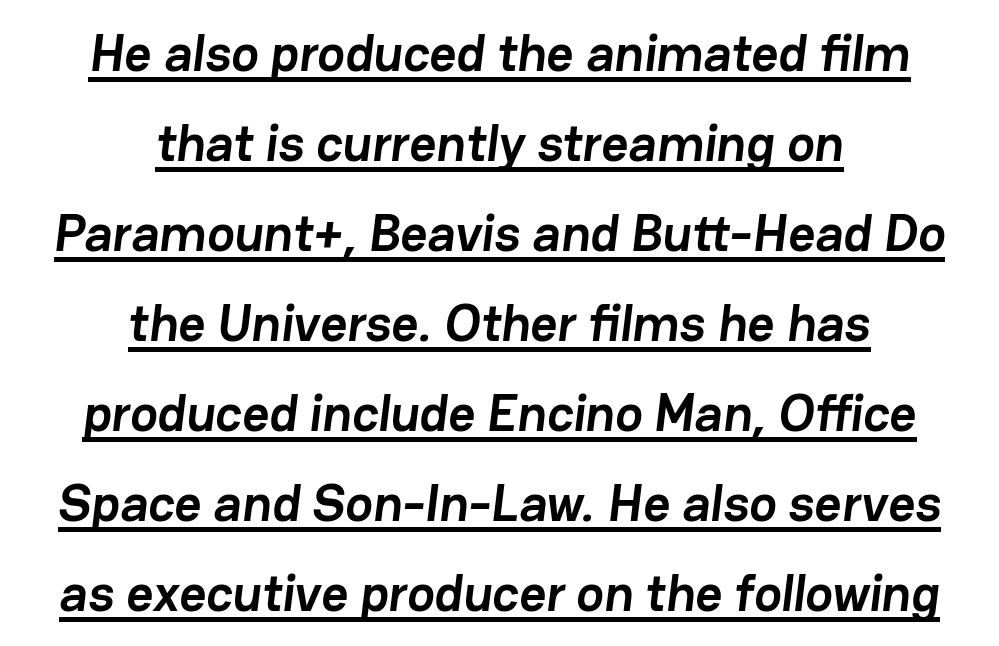
Leftover space on each line is divided equally before and after the words. The line texture is even and compact thanks to regular tracking. Students, observe the line beneath the letters — that is underlining. These words are printed bold, with thick strokes throughout. Serif or sans? Sans — the stroke terminals are bare.
